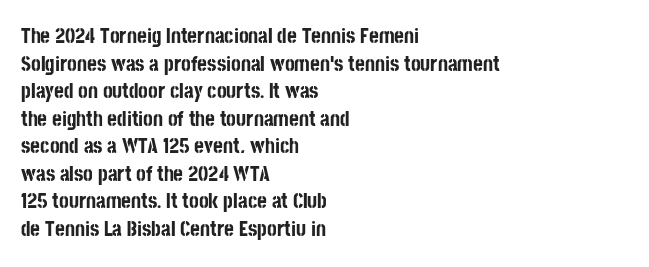
Q: Is the text bold? A: Yes.
Q: Is the text italic (slanted)? A: No, it is upright.
Q: Is the text underlined? A: No.
Q: How is the paragraph aligned? A: Left-aligned.
Q: Is the spacing between letters normal or unusually wide? A: Normal.
Q: Is the spacing between lines tight, normal or loose? A: Normal.
